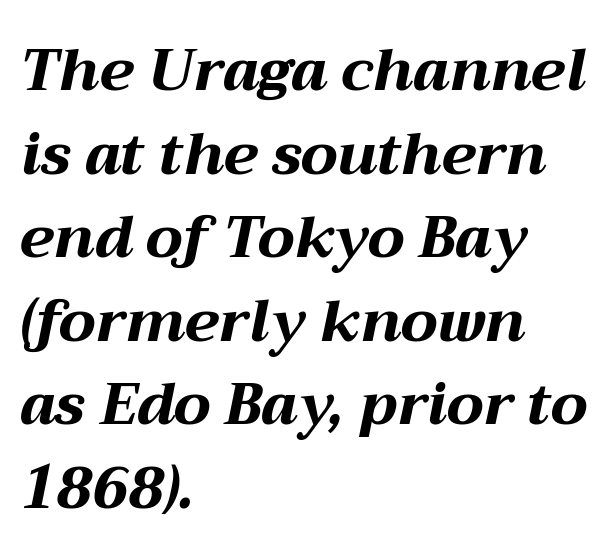
Do the characters align in a grid? No, the font is proportional. Reading down the block, your eye returns to a fixed left position each line. The space beneath each line is pristine and unruled. Emphasis-style slanted type is in use. Spacing between characters is what you'd get straight out of the box.
